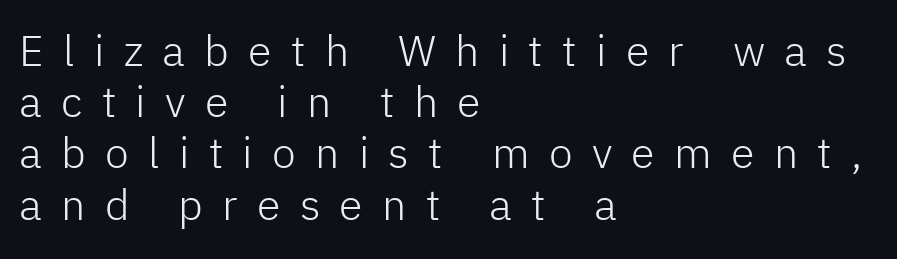
Glyph-to-glyph distance is far greater than everyday printed text. The rendering anchors every line to the left-hand side. Varying glyph widths throughout — classic text-font behaviour. Descenders hang freely into open space.
